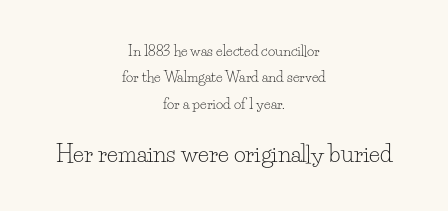
{"italic": "no", "bold": "no", "underline": "no", "align": "center", "line_spacing_ratio": 1.88, "letter_spacing": "normal", "letter_spacing_em": 0.0, "larger_block": "second", "size_ratio": 1.64, "glyph_px": 23}
